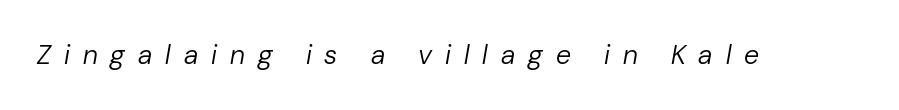
It's the slanting kind of type. Underline: absent. Is the type heavy? It reads as light-to-regular instead. The horizontal fit of the characters is loose and conspicuously gappy.
